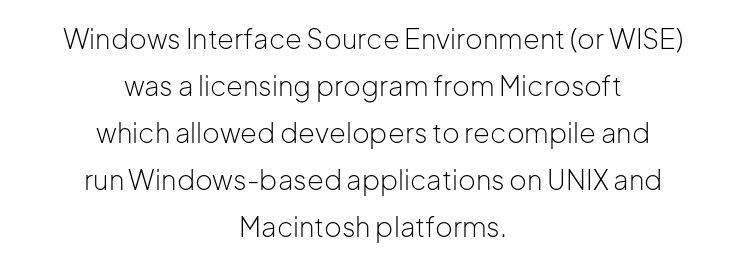
Q: Is the text bold? A: No.
Q: Is the text italic (slanted)? A: No, it is upright.
Q: Is the text underlined? A: No.
Q: How is the paragraph aligned? A: Centered.
Q: Is the spacing between letters normal or unusually wide? A: Normal.
